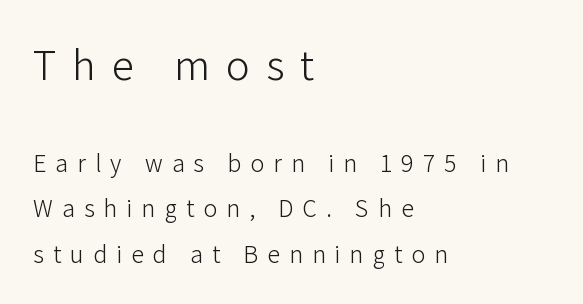
The vertical gap from one line to the next is large. A sans-serif font was chosen for this passage. Is the letter spacing exaggerated? Yes — the characters are pushed far apart. On a weight scale, this lands at 450 or below. Every character sits straight up, as roman type does. A classic flush-left, rag-right setting is used for this passage.
